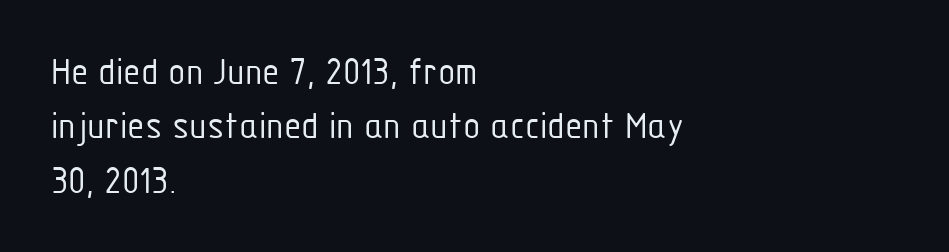
The image shows 40 px light, condensed sans-serif type, upright; set left-aligned, normal line spacing (1.36x), normal letter spacing, not underlined; low stroke contrast and a medium x-height.
